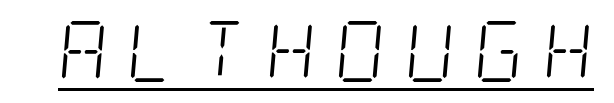
The axis of the letterforms is tilted away from vertical. Honestly, the underline is the first thing you notice here. Counters stay open thanks to moderate or lighter strokes. The horizontal fit of the characters is loose and conspicuously gappy. The passage shown is typeset with a serif family.
